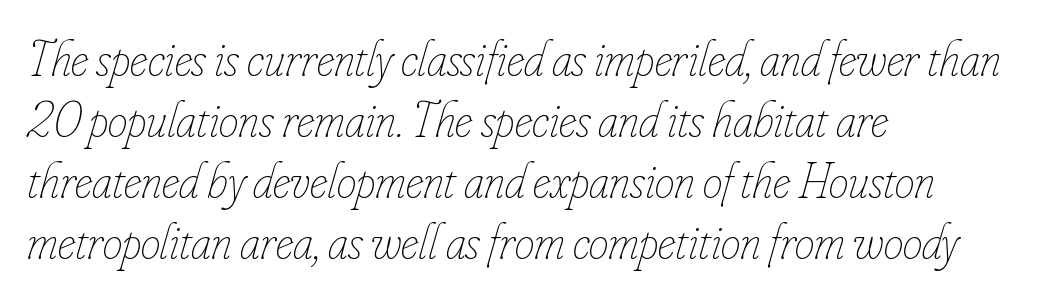
Q: Is the text bold? A: No.
Q: Is the text italic (slanted)? A: Yes, it leans right by about 16 degrees.
Q: Is the text underlined? A: No.
Q: How is the paragraph aligned? A: Left-aligned.
Q: Is the spacing between letters normal or unusually wide? A: Normal.
Q: Width (condensed, normal, or wide)? A: Condensed.
Q: Stroke contrast? A: Low.
Q: x-height? A: Small.
Q: Monospaced? A: No.
